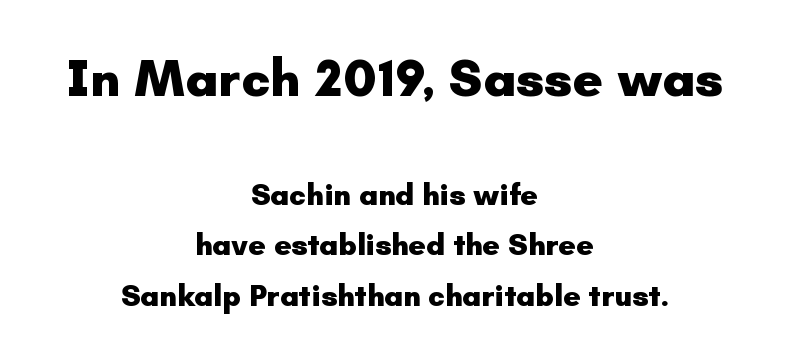
The image shows 52 px heavy sans-serif type, upright; set centered, normal line spacing (1.68x), normal letter spacing, not underlined; the first (top) block is 1.73x larger; low stroke contrast and a small x-height.
